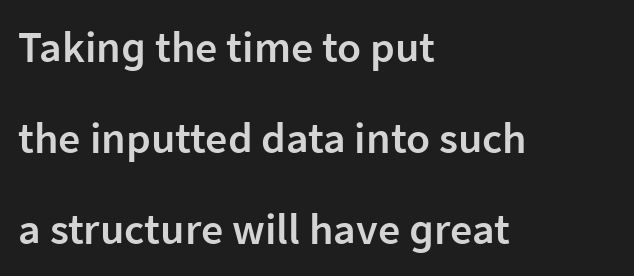
The image shows 44 px semibold sans-serif type, upright; set left-aligned, loose line spacing (2.07x), normal letter spacing, not underlined; low stroke contrast and a medium x-height.
